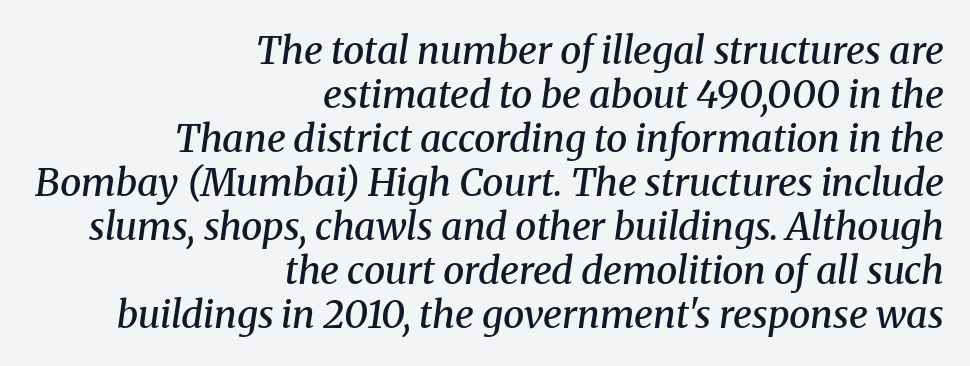
The image shows 38 px semibold serif type, italic (leaning right); set right-aligned, line spacing 1.16x, normal letter spacing, not underlined; medium stroke contrast and a medium x-height.
